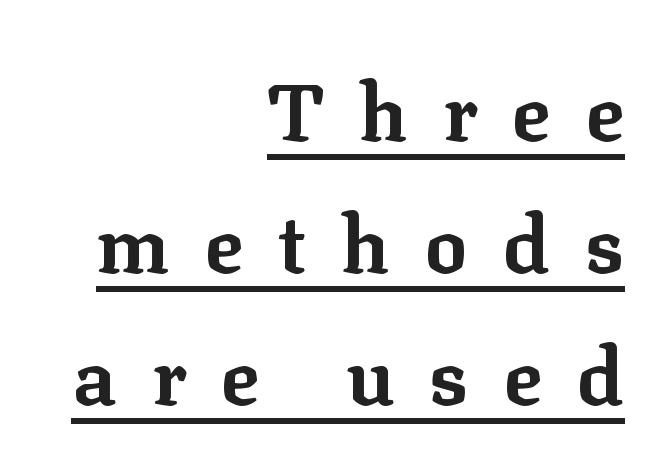
{"serif": "yes", "italic": "no", "bold": "yes", "weight": "bold", "width": "normal", "stroke_contrast": "low", "x_height": "medium", "monospaced": "no", "underline": "yes", "align": "right", "line_spacing": "normal", "line_spacing_ratio": 1.65, "letter_spacing": "wide", "letter_spacing_em": 0.44, "glyph_px": 80}
